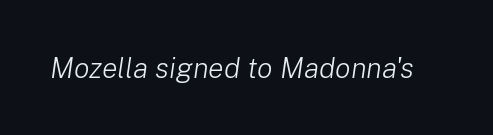
Bare-footed words on every line. Counters stay open thanks to moderate or lighter strokes. Designer's note — italics engaged. A typesetter would call this zero additional tracking.
